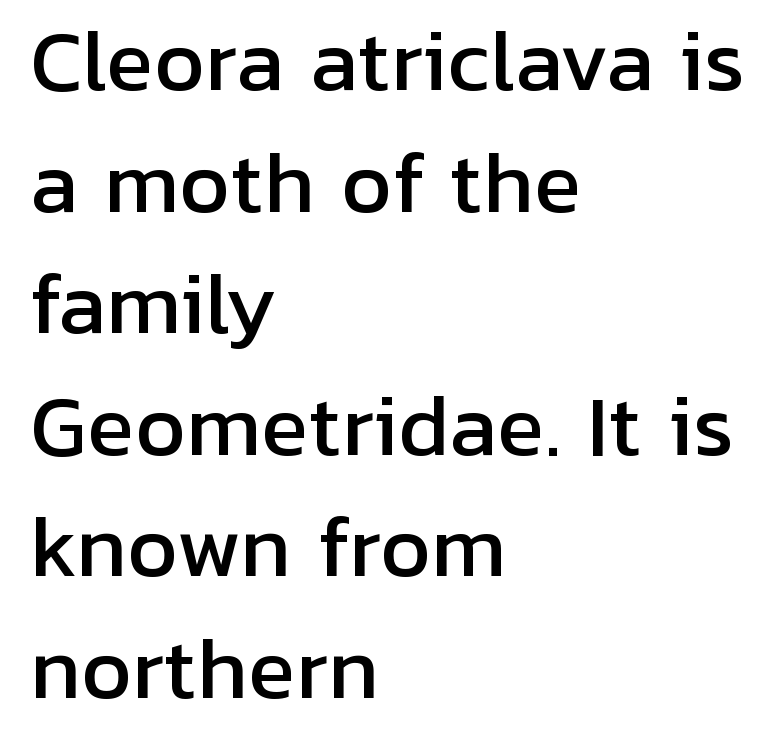
The passage is arranged the way most books set body copy — flush left. Is there much room between lines? A standard amount, neither cramped nor airy. Glyph-to-glyph distance matches everyday printed text. The typography opts for an upright posture over an oblique one. The face used here is proportionally spaced, like ordinary book or web type. The baseline area is clear.
